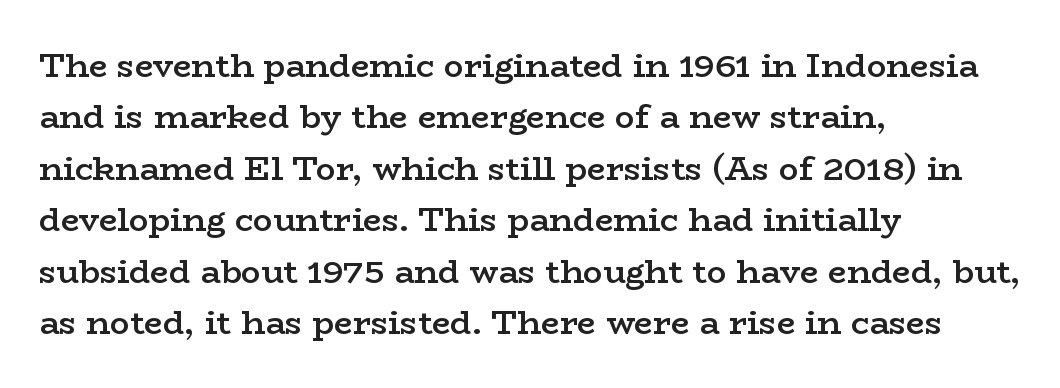
The image shows 33 px semibold, wide serif type, upright; set left-aligned, normal line spacing (1.56x), normal letter spacing, not underlined; low stroke contrast and a medium x-height.
